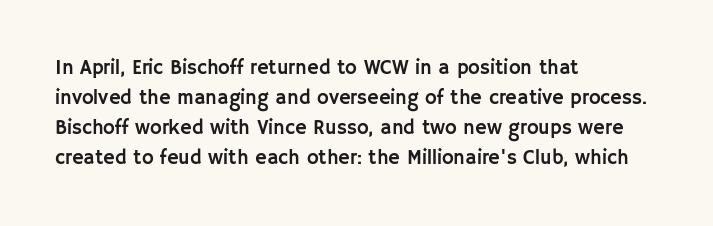
The image shows 20 px text type, upright; set left-aligned, normal line spacing (1.5x), normal letter spacing, not underlined.
